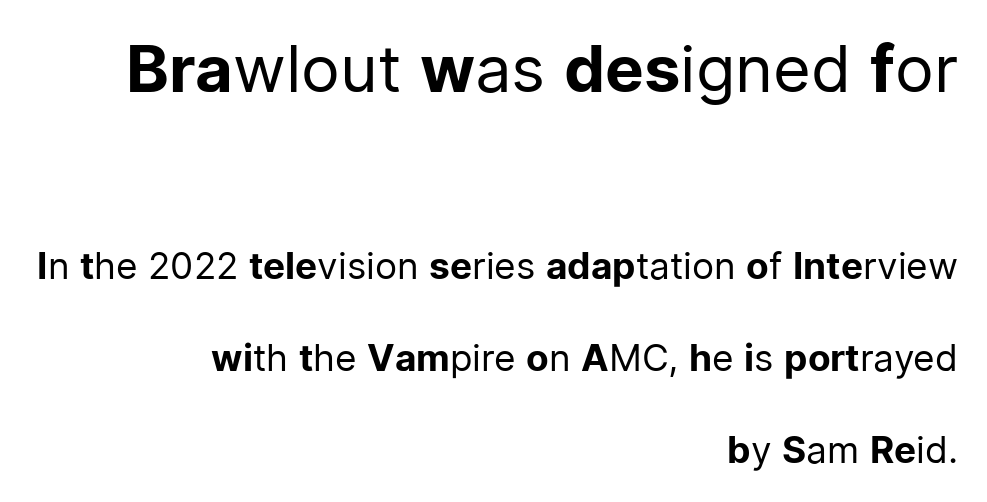
Q: Is the text bold? A: No.
Q: Is the text italic (slanted)? A: No, it is upright.
Q: Is the typeface a serif or a sans-serif typeface? A: Sans-serif.
Q: Is the text underlined? A: No.
Q: How is the paragraph aligned? A: Right-aligned.
Q: Is the spacing between letters normal or unusually wide? A: Normal.
Q: Is the spacing between lines tight, normal or loose? A: Loose.
Q: Which block of text is set in a larger size, the first (top) or the second (bottom)? A: The first (top) one.
Q: Width (condensed, normal, or wide)? A: Normal.
Q: Stroke contrast? A: Low.
Q: x-height? A: Medium.
Q: Monospaced? A: No.
